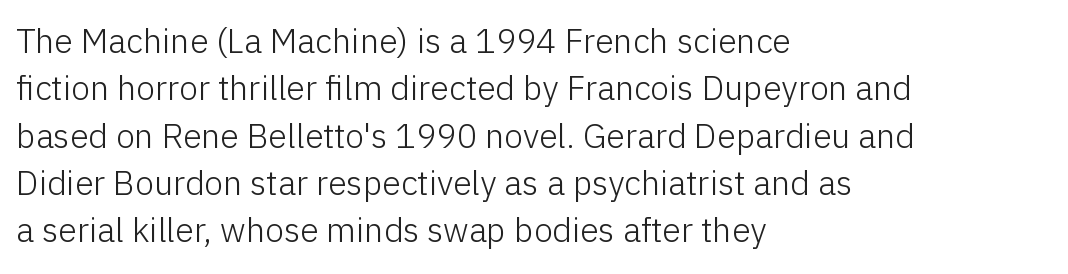
{"serif": "no", "italic": "no", "bold": "no", "weight": "light", "width": "normal", "stroke_contrast": "low", "x_height": "medium", "monospaced": "no", "underline": "no", "align": "left", "line_spacing": "normal", "line_spacing_ratio": 1.39, "letter_spacing": "normal", "letter_spacing_em": 0.0, "glyph_px": 34}
